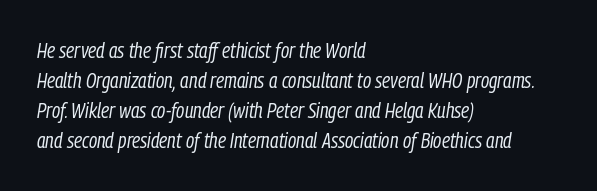
Weight: not bold — regular or lighter. Caption: standard tracking, unaltered. The font's italic variant was chosen for this text. Lines of text with bare space underneath.
